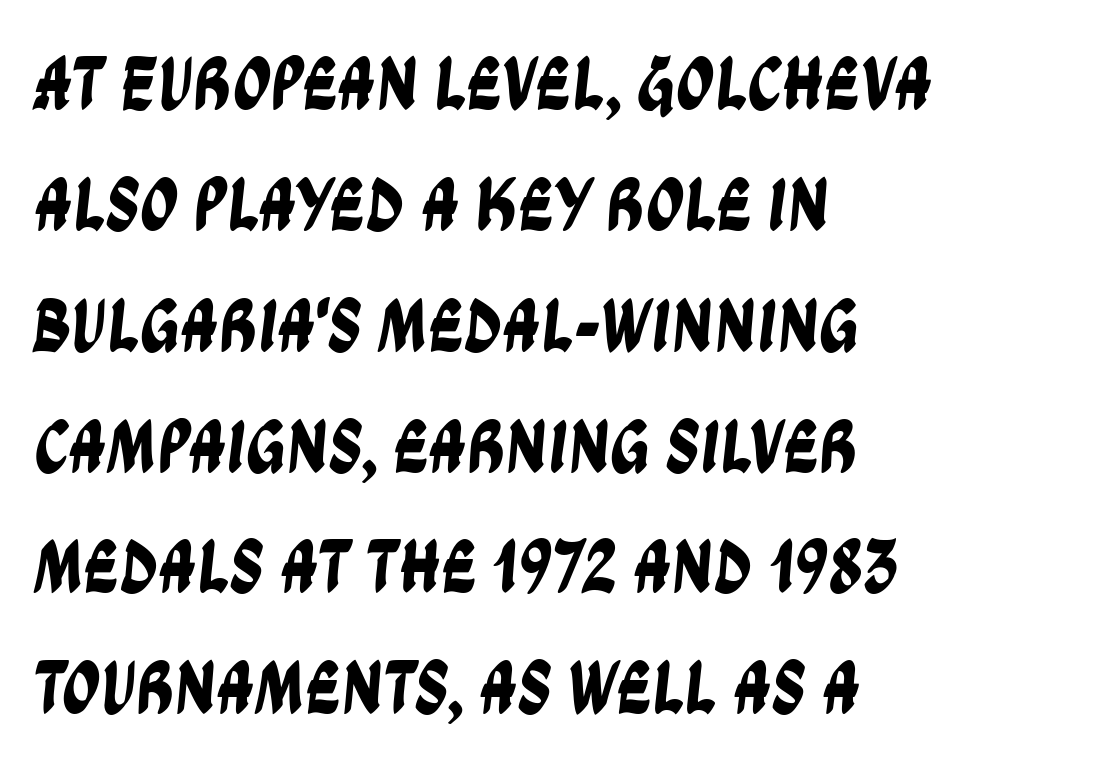
{"serif": "no", "width": "condensed", "stroke_contrast": "low", "x_height": "large", "monospaced": "no", "underline": "no", "align": "left", "line_spacing": "normal", "line_spacing_ratio": 1.59, "letter_spacing": "normal", "letter_spacing_em": 0.0, "glyph_px": 76}
